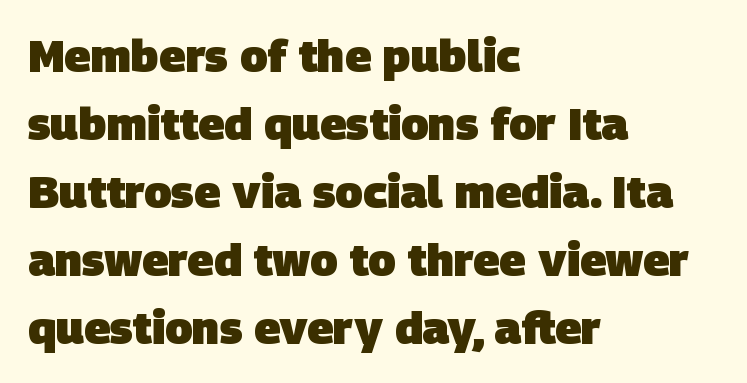
{"serif": "no", "bold": "yes", "weight": "heavy", "width": "normal", "stroke_contrast": "low", "x_height": "large", "monospaced": "no", "underline": "no", "align": "left", "line_spacing": "normal", "line_spacing_ratio": 1.51, "letter_spacing": "normal", "letter_spacing_em": 0.0, "glyph_px": 45}
